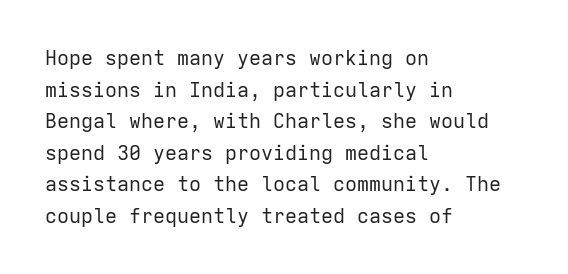
{"italic": "no", "bold": "no", "underline": "no", "align": "left", "line_spacing": "normal", "line_spacing_ratio": 1.58, "letter_spacing": "normal", "letter_spacing_em": 0.0, "glyph_px": 20}
